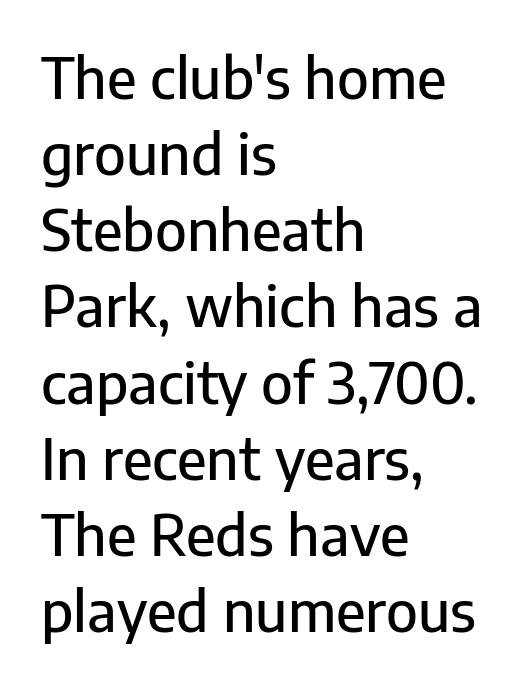
Is there much room between lines? A standard amount, neither cramped nor airy. All the whitespace from short lines collects on the right. To sum up the face: it is a sans, with no serifs. Does the lettering tilt? It doesn't — this is upright. Here the glyphs are tracked normally, forming tight word shapes.
